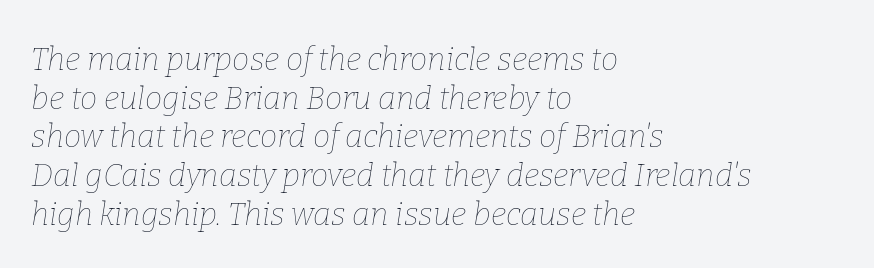
Q: Is the text bold? A: No.
Q: Is the text italic (slanted)? A: Yes, it leans right by about 9 degrees.
Q: Is the text underlined? A: No.
Q: How is the paragraph aligned? A: Left-aligned.
Q: Is the spacing between letters normal or unusually wide? A: Normal.
Q: Is the spacing between lines tight, normal or loose? A: Normal.
Q: Width (condensed, normal, or wide)? A: Normal.
Q: Stroke contrast? A: Low.
Q: x-height? A: Medium.
Q: Monospaced? A: No.
